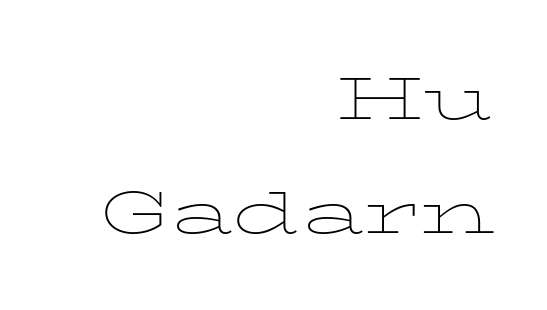
{"serif": "yes", "italic": "no", "bold": "no", "weight": "thin", "width": "wide", "stroke_contrast": "low", "x_height": "medium", "monospaced": "no", "underline": "no", "align": "right", "line_spacing": "loose", "line_spacing_ratio": 1.93, "letter_spacing": "normal", "letter_spacing_em": 0.0, "glyph_px": 59}
